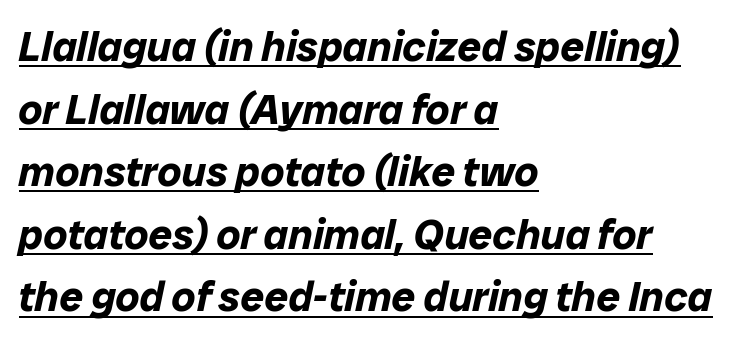
The image shows 42 px bold type, italic (leaning right); set left-aligned, normal line spacing (1.49x), normal letter spacing, underlined; low stroke contrast and a medium x-height.
